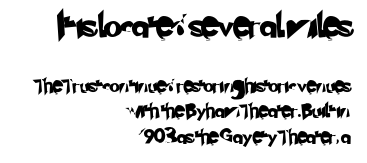
Q: Is the text underlined? A: No.
Q: How is the paragraph aligned? A: Right-aligned.
Q: Is the spacing between letters normal or unusually wide? A: Normal.
Q: Which block of text is set in a larger size, the first (top) or the second (bottom)? A: The first (top) one.
